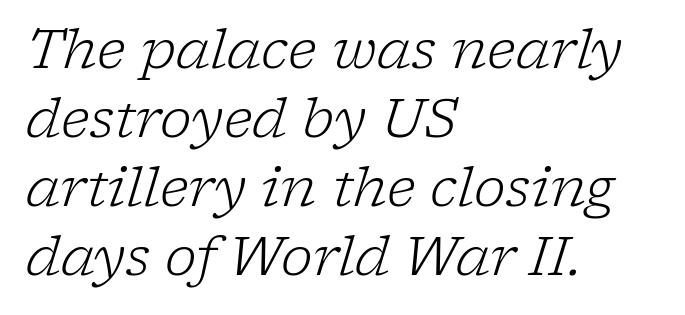
Q: Is the text bold? A: No.
Q: Is the text italic (slanted)? A: Yes, it leans right by about 17 degrees.
Q: Is the typeface a serif or a sans-serif typeface? A: Serif.
Q: Is the text underlined? A: No.
Q: How is the paragraph aligned? A: Left-aligned.
Q: Is the spacing between letters normal or unusually wide? A: Normal.
Q: Is the spacing between lines tight, normal or loose? A: Normal.
Q: Width (condensed, normal, or wide)? A: Normal.
Q: Stroke contrast? A: Low.
Q: x-height? A: Medium.
Q: Monospaced? A: No.
